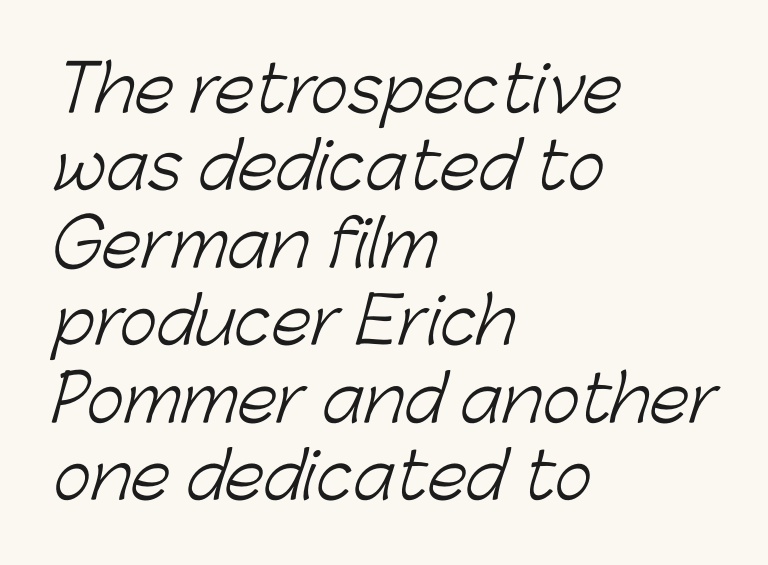
{"serif": "no", "bold": "no", "weight": "light", "width": "normal", "stroke_contrast": "low", "x_height": "medium", "monospaced": "no", "underline": "no", "align": "left", "line_spacing_ratio": 1.21, "letter_spacing": "normal", "letter_spacing_em": 0.0, "glyph_px": 64}
